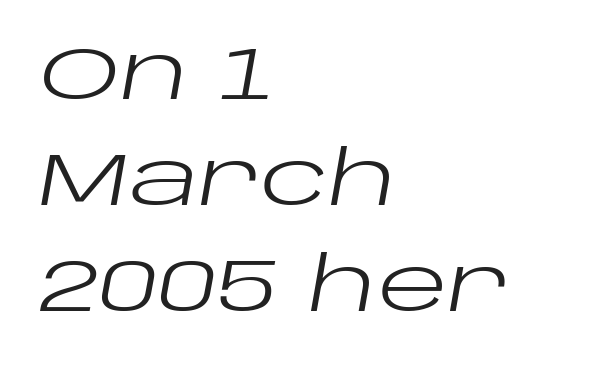
Q: Is the text bold? A: No.
Q: Is the text italic (slanted)? A: Yes, it leans right by about 10 degrees.
Q: Is the text underlined? A: No.
Q: How is the paragraph aligned? A: Left-aligned.
Q: Is the spacing between letters normal or unusually wide? A: Normal.
Q: Is the spacing between lines tight, normal or loose? A: Normal.
Q: Width (condensed, normal, or wide)? A: Wide.
Q: Stroke contrast? A: Low.
Q: x-height? A: Large.
Q: Monospaced? A: No.
